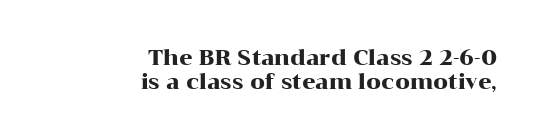
The image shows 21 px text type, upright; set right-aligned, tight line spacing (1.13x), normal letter spacing, not underlined.
